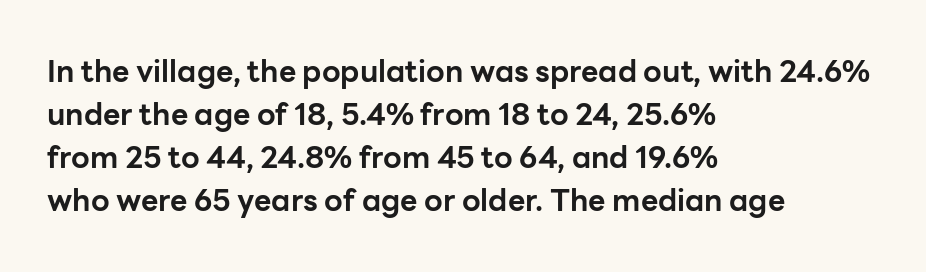
Every stem runs plumb, perpendicular to the baseline. Each new line begins a customary step beneath the previous one. Notice how the passage keeps a crisp vertical edge on the left only. Each letter's strokes conclude bluntly, with no projecting serifs. Rule under the text: the space is simply empty. Inter-character spacing is left at the font's built-in metrics.
